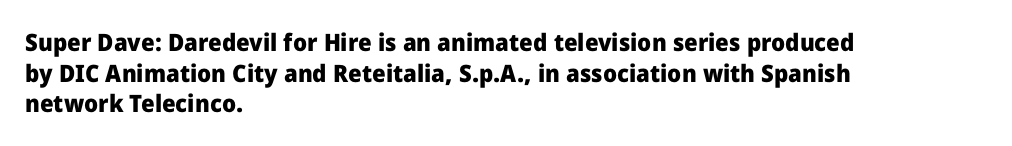
Summary of weight: heavy, a full bold. Tracking value appears to be zero — textbook default spacing. No italicization has been applied; the sample stays upright. The words here are not underlined. A normal amount of white space separates one row of letters from the next.
